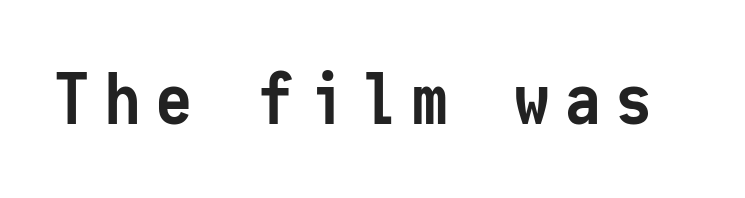
{"serif": "no", "italic": "no", "bold": "yes", "weight": "semibold", "width": "condensed", "stroke_contrast": "low", "x_height": "medium", "monospaced": "yes", "underline": "no", "letter_spacing": "wide", "letter_spacing_em": 0.22, "glyph_px": 71}
